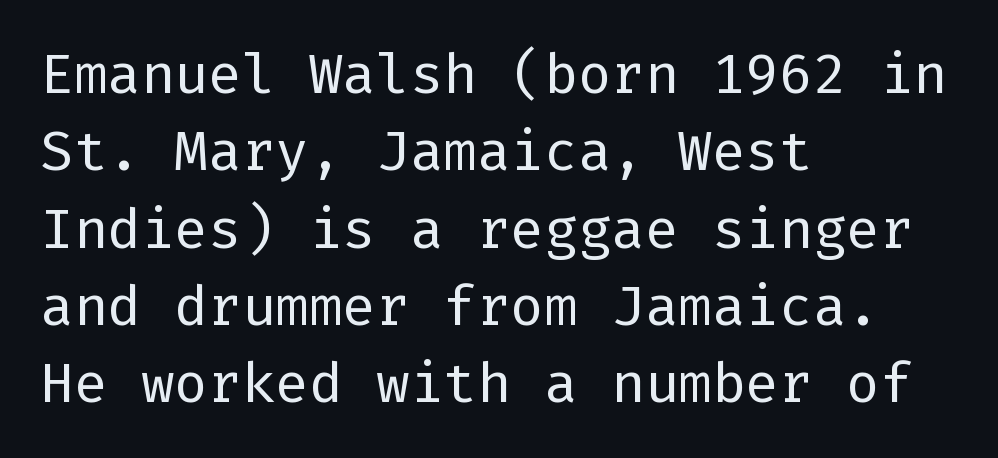
Q: Is the text bold? A: No.
Q: Is the text italic (slanted)? A: No, it is upright.
Q: Is the typeface a serif or a sans-serif typeface? A: Sans-serif.
Q: Is the text underlined? A: No.
Q: How is the paragraph aligned? A: Left-aligned.
Q: Is the spacing between letters normal or unusually wide? A: Normal.
Q: Is the spacing between lines tight, normal or loose? A: Normal.
Q: Width (condensed, normal, or wide)? A: Normal.
Q: Stroke contrast? A: Low.
Q: x-height? A: Medium.
